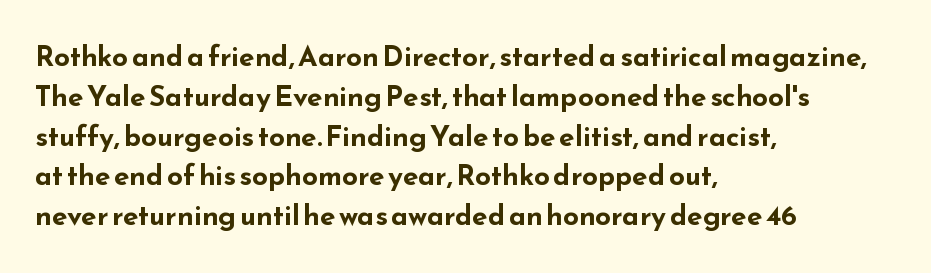
The image shows 28 px bold, wide sans-serif type, upright; set left-aligned, normal line spacing (1.42x), normal letter spacing, not underlined; low stroke contrast and a small x-height.
